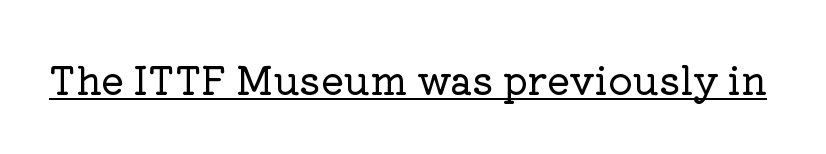
The image shows 38 px serif type, upright; set normal letter spacing, underlined; low stroke contrast and a medium x-height.
